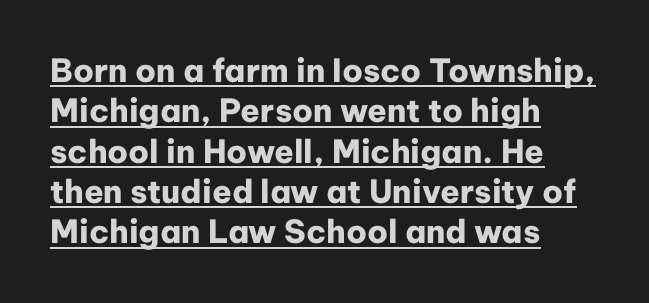
Is there an underline? Yes — a line sits under the letters. A typesetter would call this proportional, since set widths differ per character. How would I describe the line gaps? Plain and ordinary. How heavy is the stroke? Heavy — this is a bold. These lines were composed using upright roman letters.
